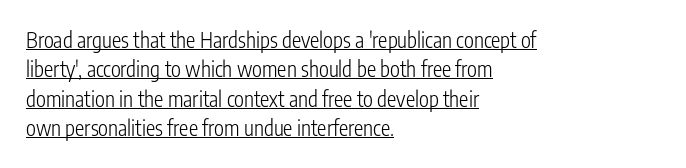
The image shows 21 px text type, upright; set left-aligned, normal line spacing (1.4x), normal letter spacing, underlined.
